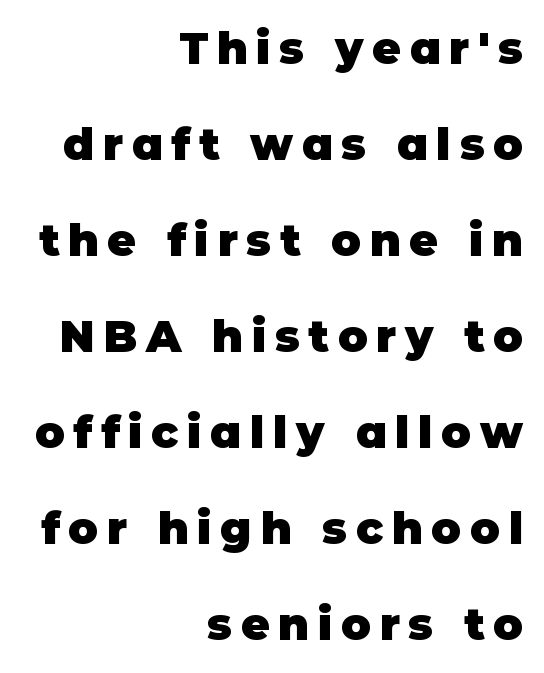
Q: Is the text bold? A: Yes.
Q: Is the text italic (slanted)? A: No, it is upright.
Q: Is the typeface a serif or a sans-serif typeface? A: Sans-serif.
Q: Is the text underlined? A: No.
Q: How is the paragraph aligned? A: Right-aligned.
Q: Is the spacing between letters normal or unusually wide? A: Unusually wide.
Q: Is the spacing between lines tight, normal or loose? A: Loose.
Q: Width (condensed, normal, or wide)? A: Normal.
Q: Stroke contrast? A: Low.
Q: x-height? A: Large.
Q: Monospaced? A: No.
